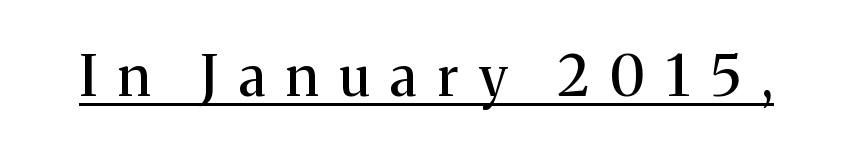
The image shows 56 px serif type, upright; set unusually wide letter spacing (+0.37 em), underlined; medium stroke contrast and a medium x-height.
